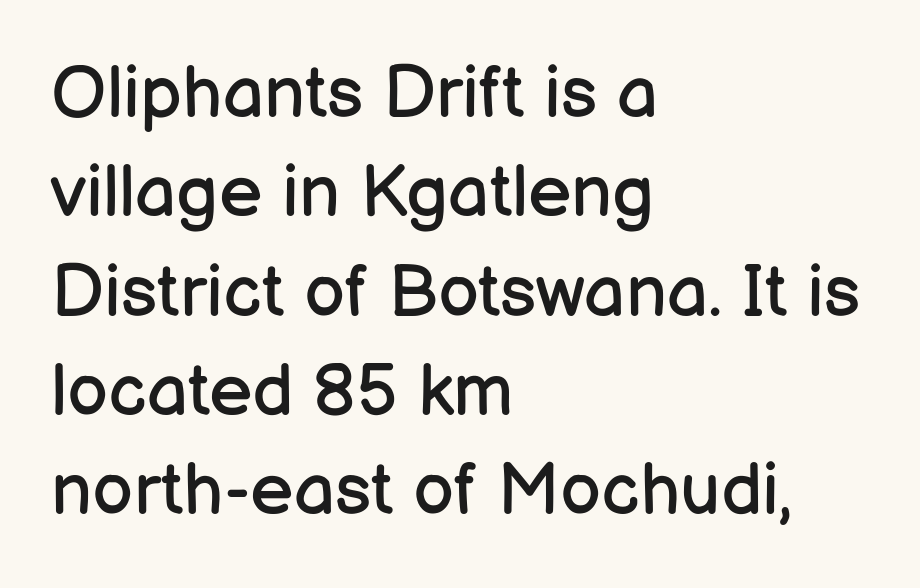
The lines in this sample share a left origin and differ only in where they stop. The passage shown has conventional tracking throughout. Character widths vary here, with narrow letters taking less room than wide ones. Nope, no serifs anywhere on these letters. Style check: upright.
